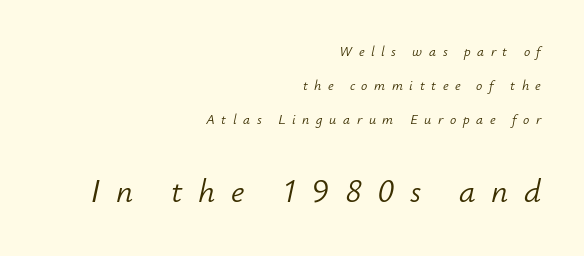
{"italic": "yes", "lean": "right", "slant_degrees": 12, "bold": "no", "weight": "light", "width": "normal", "stroke_contrast": "low", "x_height": "small", "monospaced": "no", "underline": "no", "align": "right", "line_spacing": "loose", "line_spacing_ratio": 2.43, "letter_spacing": "wide", "letter_spacing_em": 0.47, "larger_block": "second", "size_ratio": 2.36, "glyph_px": 33}
